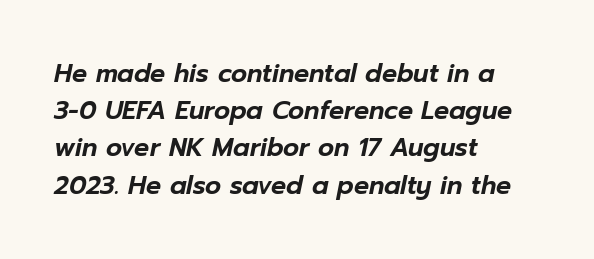
Q: Is the text italic (slanted)? A: Yes, it leans right by about 12 degrees.
Q: Is the text underlined? A: No.
Q: How is the paragraph aligned? A: Left-aligned.
Q: Is the spacing between letters normal or unusually wide? A: Normal.
Q: Is the spacing between lines tight, normal or loose? A: Normal.
